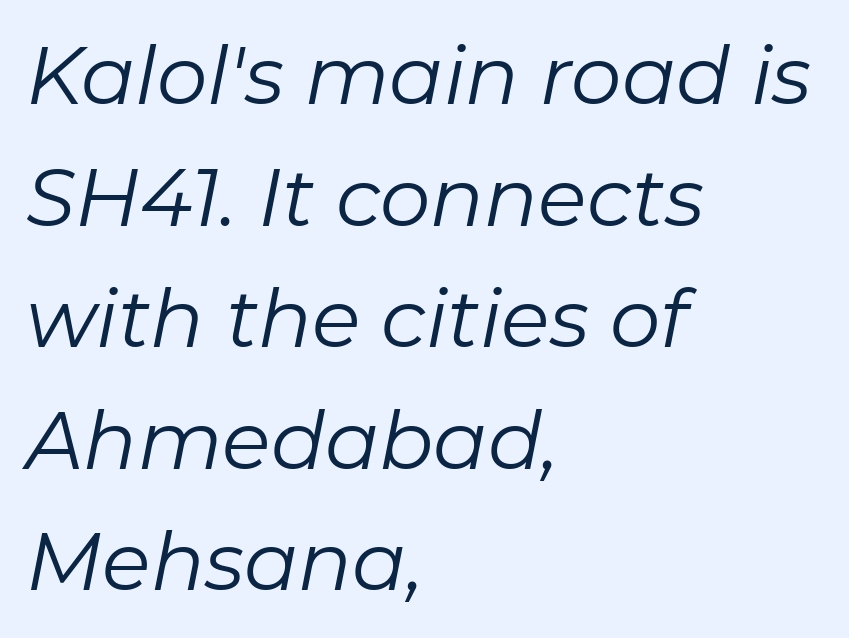
Q: Is the text bold? A: No.
Q: Is the text italic (slanted)? A: Yes, it leans right by about 11 degrees.
Q: Is the text underlined? A: No.
Q: How is the paragraph aligned? A: Left-aligned.
Q: Is the spacing between letters normal or unusually wide? A: Normal.
Q: Is the spacing between lines tight, normal or loose? A: Normal.
Q: Width (condensed, normal, or wide)? A: Normal.
Q: Stroke contrast? A: Low.
Q: x-height? A: Medium.
Q: Monospaced? A: No.
